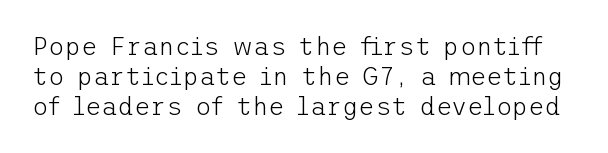
How are the letters spaced? Ordinarily, with no added tracking. Weight: in the light-to-regular range. The strip under each line holds only bare page. These lines were composed using upright roman letters.
